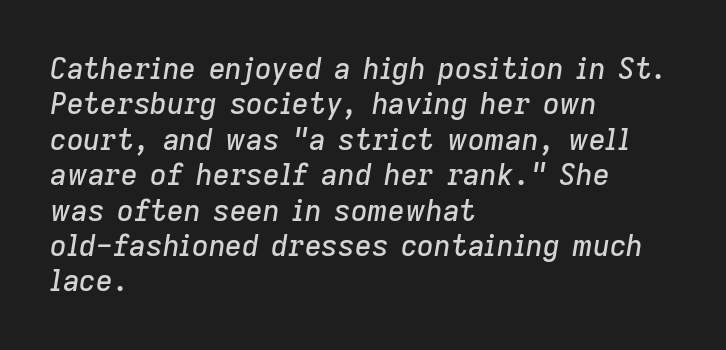
Q: Is the text italic (slanted)? A: Yes, it leans right by about 9 degrees.
Q: Is the text underlined? A: No.
Q: How is the paragraph aligned? A: Left-aligned.
Q: Is the spacing between letters normal or unusually wide? A: Normal.
Q: Width (condensed, normal, or wide)? A: Normal.
Q: Stroke contrast? A: Low.
Q: x-height? A: Medium.
Q: Monospaced? A: No.
